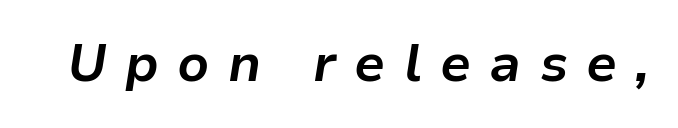
{"italic": "yes", "lean": "right", "slant_degrees": 9, "bold": "yes", "weight": "bold", "width": "normal", "stroke_contrast": "low", "x_height": "medium", "monospaced": "no", "underline": "no", "letter_spacing": "wide", "letter_spacing_em": 0.35, "glyph_px": 52}
